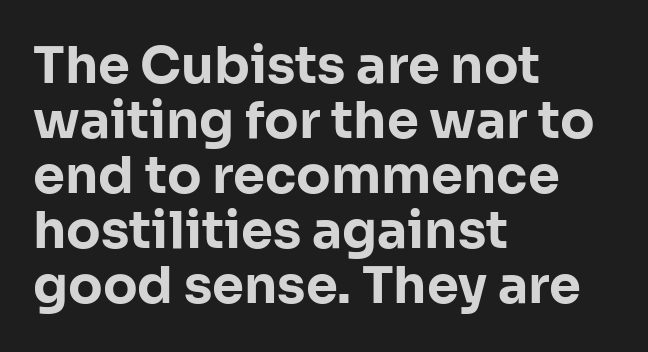
{"serif": "no", "italic": "no", "bold": "yes", "weight": "bold", "width": "normal", "stroke_contrast": "low", "x_height": "medium", "monospaced": "no", "underline": "no", "align": "left", "line_spacing": "tight", "line_spacing_ratio": 1.08, "letter_spacing": "normal", "letter_spacing_em": 0.0, "glyph_px": 51}
